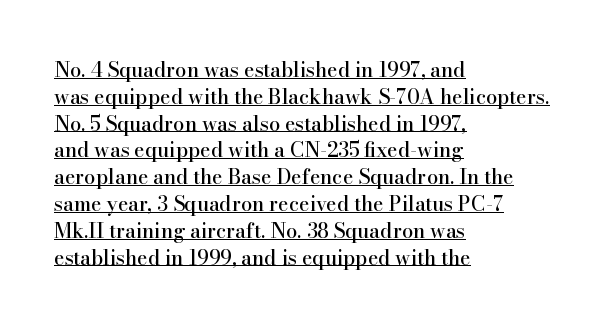
The image shows 20 px text type, upright; set left-aligned, normal line spacing (1.34x), normal letter spacing, underlined.
